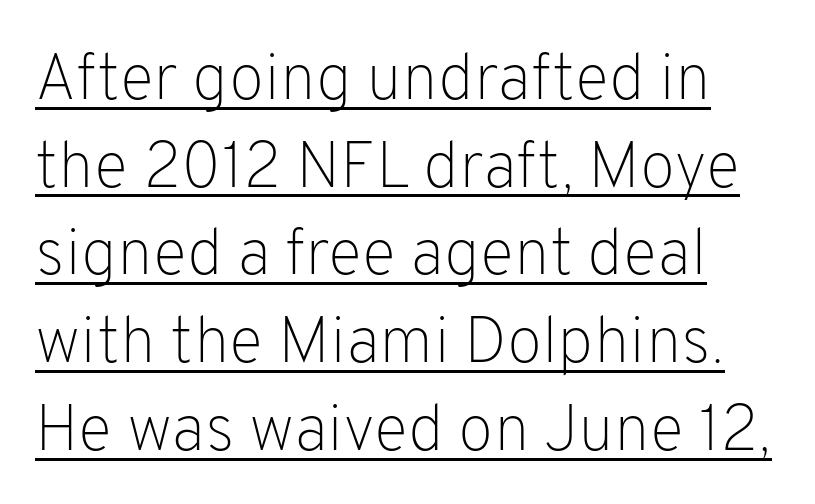
This sample uses a sans-serif face. Students, observe: this is what conventionally led text looks like. Weight: not bold — regular or lighter. You could call the tracking neutral — neither tight nor loose.
